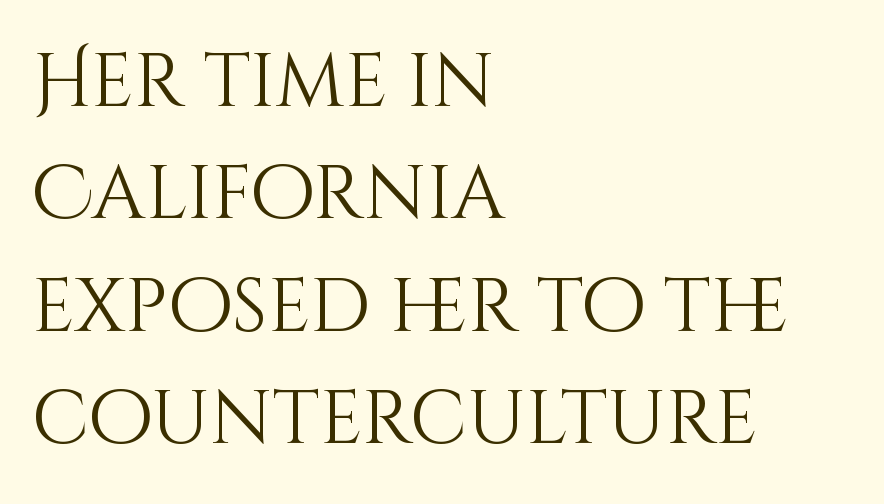
Q: Is the text bold? A: No.
Q: Is the text italic (slanted)? A: No, it is upright.
Q: Is the text underlined? A: No.
Q: How is the paragraph aligned? A: Left-aligned.
Q: Is the spacing between letters normal or unusually wide? A: Normal.
Q: Is the spacing between lines tight, normal or loose? A: Normal.
Q: Width (condensed, normal, or wide)? A: Normal.
Q: Stroke contrast? A: Medium.
Q: x-height? A: Large.
Q: Monospaced? A: No.
